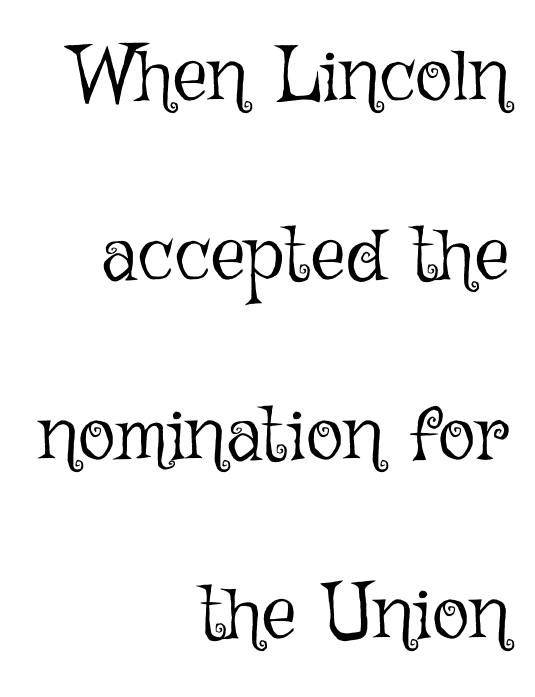
{"italic": "no", "bold": "no", "weight": "light", "width": "normal", "stroke_contrast": "low", "x_height": "medium", "monospaced": "no", "underline": "no", "align": "right", "line_spacing": "loose", "line_spacing_ratio": 2.3, "letter_spacing": "normal", "letter_spacing_em": 0.0, "glyph_px": 78}
